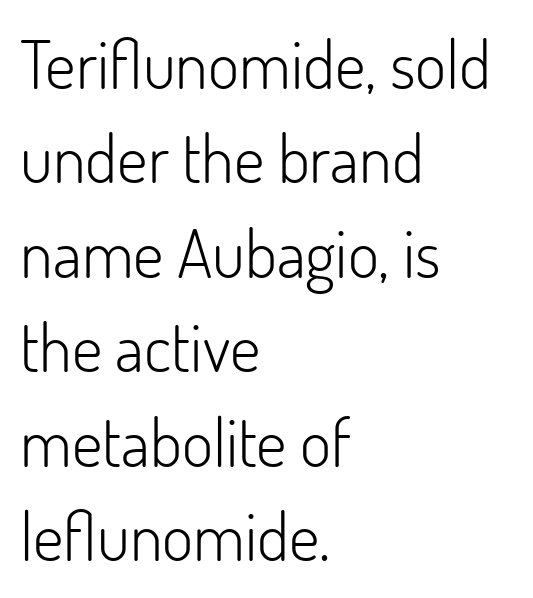
Q: Is the text bold? A: No.
Q: Is the text italic (slanted)? A: No, it is upright.
Q: Is the typeface a serif or a sans-serif typeface? A: Sans-serif.
Q: Is the text underlined? A: No.
Q: How is the paragraph aligned? A: Left-aligned.
Q: Is the spacing between letters normal or unusually wide? A: Normal.
Q: Is the spacing between lines tight, normal or loose? A: Normal.
Q: Width (condensed, normal, or wide)? A: Normal.
Q: Stroke contrast? A: Low.
Q: x-height? A: Small.
Q: Monospaced? A: No.
